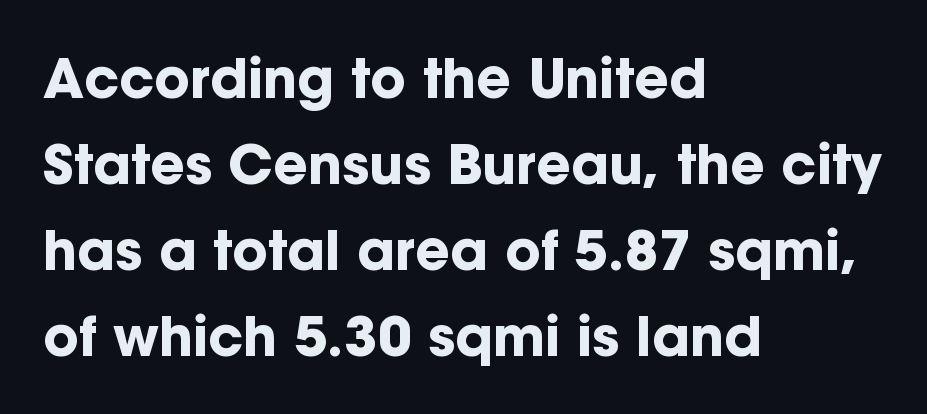
{"serif": "no", "italic": "no", "bold": "yes", "weight": "bold", "width": "normal", "stroke_contrast": "low", "x_height": "medium", "monospaced": "no", "underline": "no", "align": "left", "line_spacing": "normal", "line_spacing_ratio": 1.59, "letter_spacing": "normal", "letter_spacing_em": 0.0, "glyph_px": 54}
